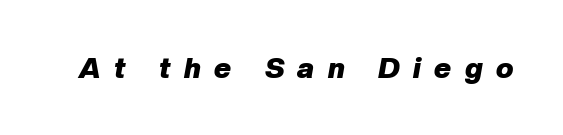
{"italic": "yes", "lean": "right", "slant_degrees": 10, "bold": "yes", "weight": "heavy", "width": "normal", "stroke_contrast": "low", "x_height": "medium", "monospaced": "no", "underline": "no", "letter_spacing": "wide", "letter_spacing_em": 0.46, "glyph_px": 29}
